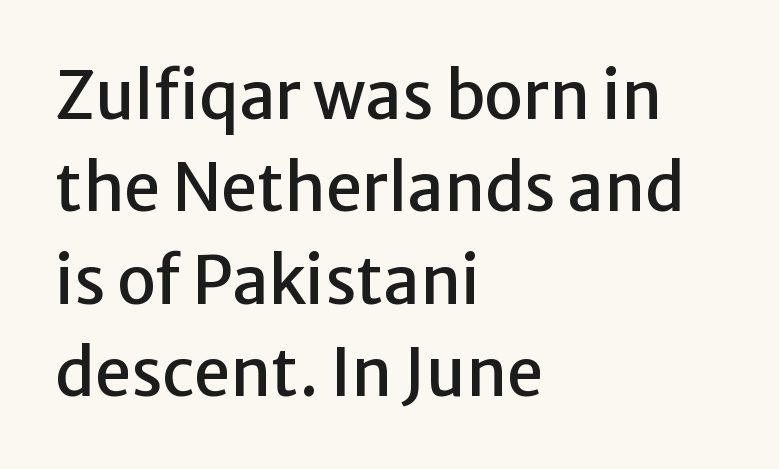
{"serif": "no", "italic": "no", "width": "normal", "stroke_contrast": "low", "x_height": "medium", "monospaced": "no", "underline": "no", "align": "left", "line_spacing": "normal", "line_spacing_ratio": 1.42, "letter_spacing": "normal", "letter_spacing_em": 0.0, "glyph_px": 65}
